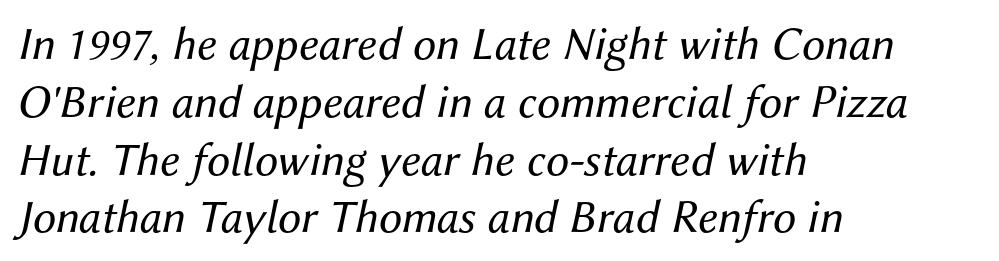
Q: Is the text bold? A: No.
Q: Is the text italic (slanted)? A: Yes, it leans right by about 12 degrees.
Q: Is the text underlined? A: No.
Q: How is the paragraph aligned? A: Left-aligned.
Q: Is the spacing between letters normal or unusually wide? A: Normal.
Q: Width (condensed, normal, or wide)? A: Normal.
Q: Stroke contrast? A: Medium.
Q: x-height? A: Medium.
Q: Monospaced? A: No.
